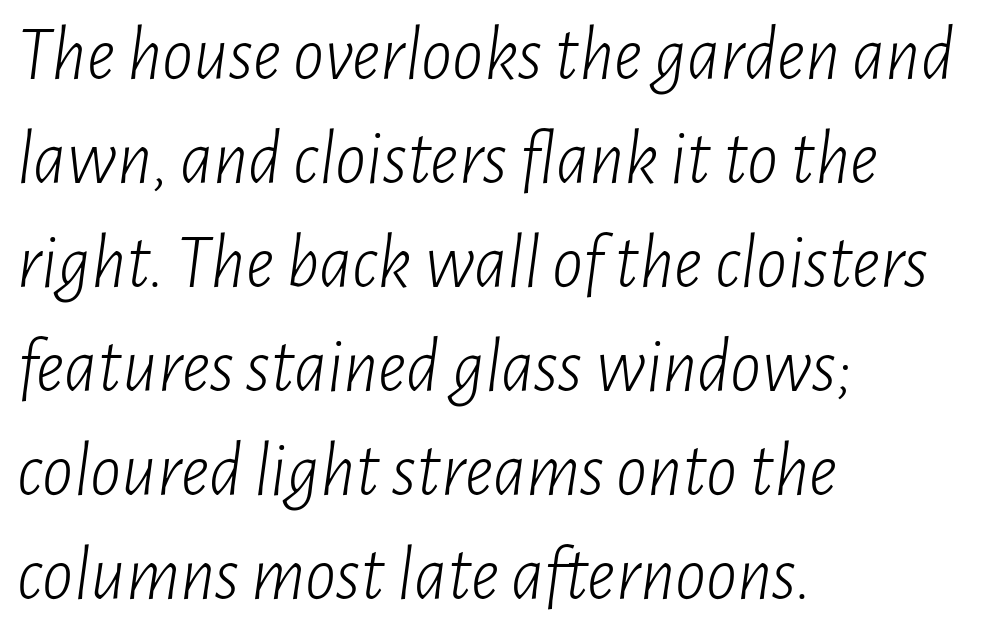
{"italic": "yes", "lean": "right", "slant_degrees": 7, "bold": "no", "weight": "light", "width": "condensed", "stroke_contrast": "low", "x_height": "medium", "monospaced": "no", "underline": "no", "align": "left", "line_spacing": "normal", "line_spacing_ratio": 1.35, "letter_spacing": "normal", "letter_spacing_em": 0.0, "glyph_px": 77}
